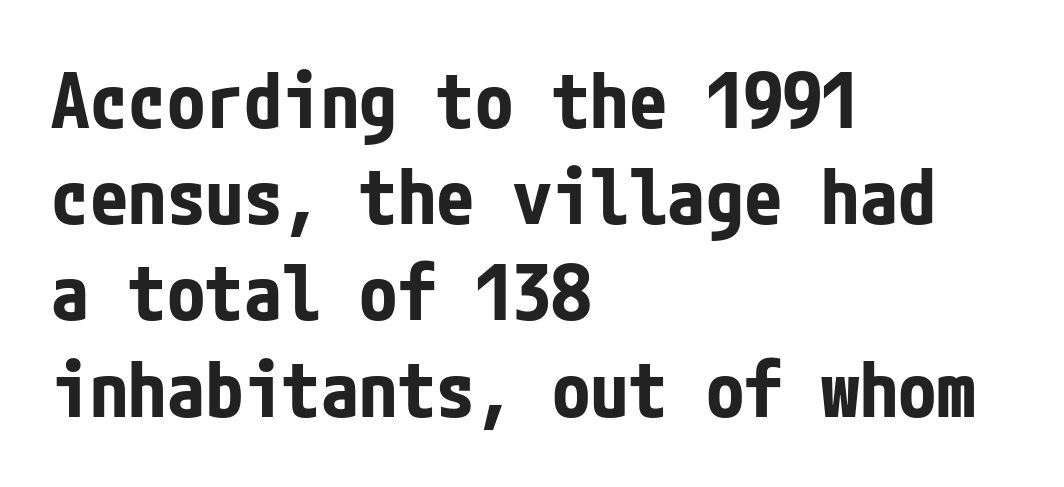
The image shows 77 px bold, condensed sans-serif type, upright; set left-aligned, normal line spacing (1.25x), normal letter spacing, not underlined; low stroke contrast and a medium x-height.
